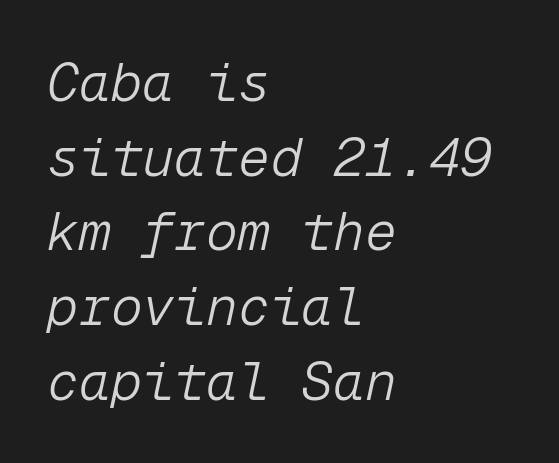
Q: Is the text bold? A: No.
Q: Is the text italic (slanted)? A: Yes, it leans right by about 12 degrees.
Q: Is the text underlined? A: No.
Q: How is the paragraph aligned? A: Left-aligned.
Q: Is the spacing between letters normal or unusually wide? A: Normal.
Q: Is the spacing between lines tight, normal or loose? A: Normal.
Q: Width (condensed, normal, or wide)? A: Normal.
Q: Stroke contrast? A: Low.
Q: x-height? A: Medium.
Q: Monospaced? A: Yes.
